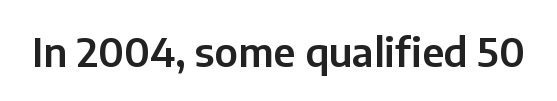
Every stem runs plumb, perpendicular to the baseline. The foot of each line stays bare and open. Here the designer chose a conventional face with non-uniform glyph widths. This rendering leaves character spacing at its baseline value.
